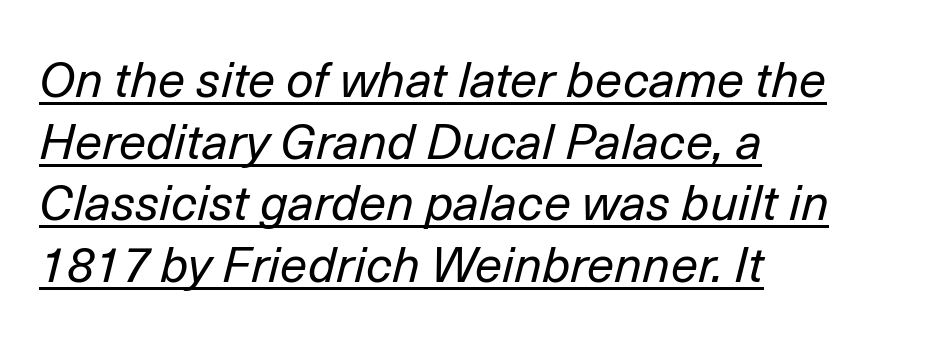
The passage shown is underscored from start to finish. Yep, that's italic — everything's leaning. The characters are drawn with everyday or finer stroke widths. Regarding leading, the lines here are spaced in the standard way. The rendering uses natural spacing where letterforms have individual widths. A student would call this left alignment; a typographer would say flush left, rag right.
